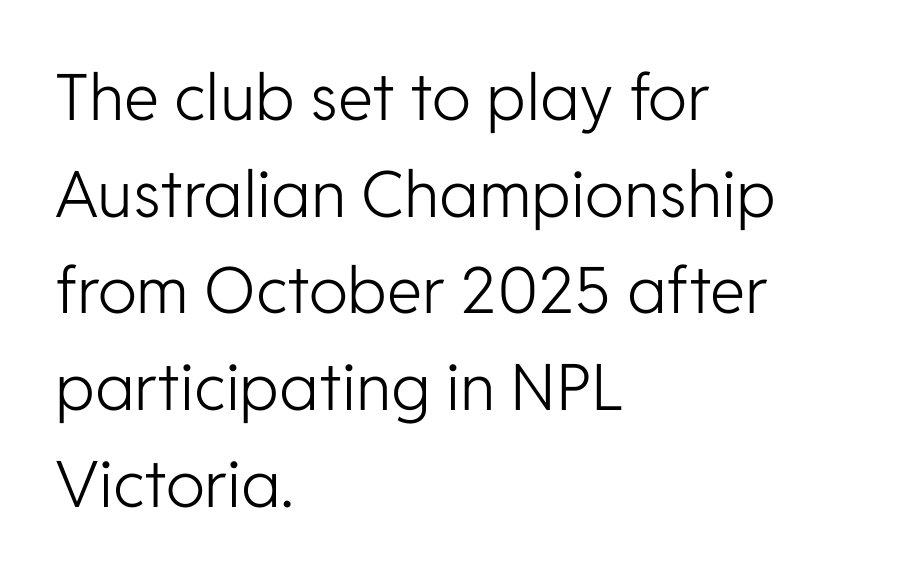
Q: Is the text bold? A: No.
Q: Is the text italic (slanted)? A: No, it is upright.
Q: Is the typeface a serif or a sans-serif typeface? A: Sans-serif.
Q: Is the text underlined? A: No.
Q: How is the paragraph aligned? A: Left-aligned.
Q: Is the spacing between letters normal or unusually wide? A: Normal.
Q: Is the spacing between lines tight, normal or loose? A: Normal.
Q: Width (condensed, normal, or wide)? A: Normal.
Q: Stroke contrast? A: Low.
Q: x-height? A: Medium.
Q: Monospaced? A: No.
